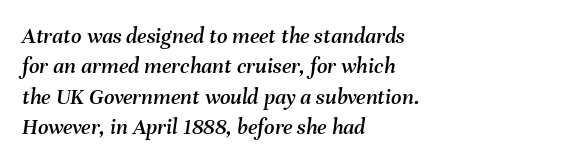
The image shows 23 px text type, italic (leaning right); set left-aligned, normal line spacing (1.32x), normal letter spacing, not underlined.
